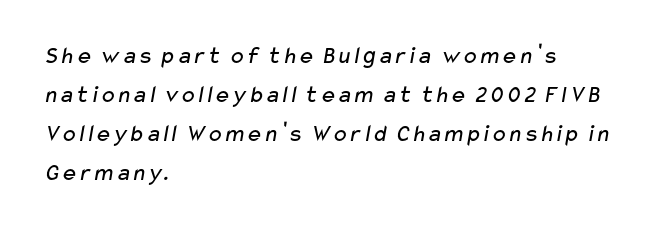
Q: Is the text bold? A: No.
Q: Is the text underlined? A: No.
Q: How is the paragraph aligned? A: Left-aligned.
Q: Is the spacing between letters normal or unusually wide? A: Normal.
Q: Is the spacing between lines tight, normal or loose? A: Normal.
